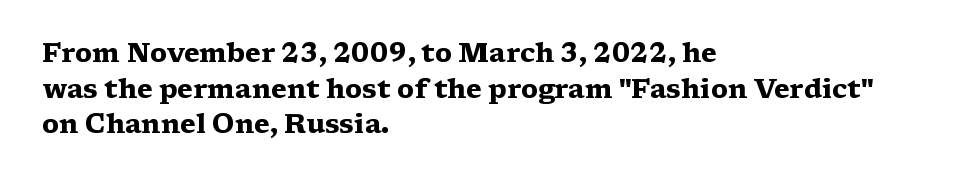
The image shows 26 px bold type, upright; set left-aligned, normal line spacing (1.37x), normal letter spacing, not underlined.
